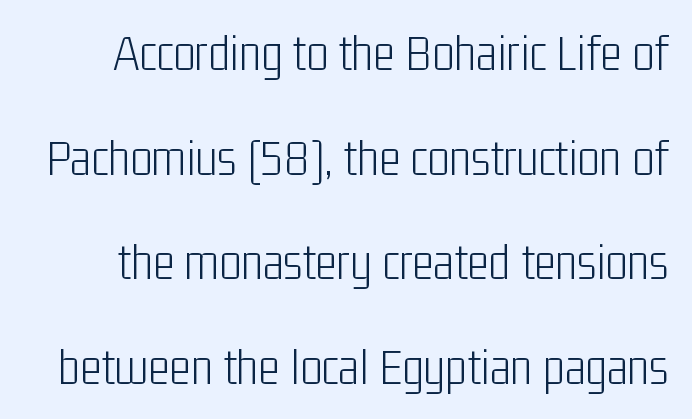
Does extra space separate the letters? No, they use regular spacing. Summary of vertical rhythm: relaxed, with wide interline spacing. Type without underlining. This sample has the flowing, uneven cadence of proportional lettering.
